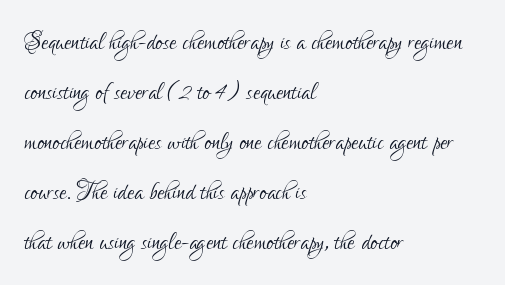
The image shows 32 px light, condensed sans-serif type; set left-aligned, normal line spacing (1.56x), normal letter spacing, not underlined; low stroke contrast and a small x-height.
